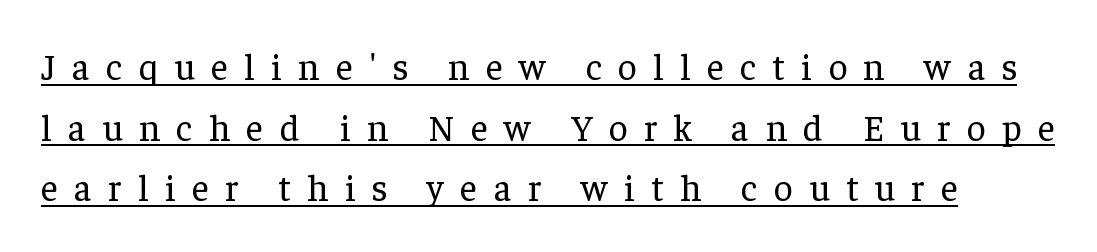
The image shows 37 px regular-weight serif type, upright; set normal line spacing (1.64x), unusually wide letter spacing (+0.44 em), underlined; low stroke contrast and a medium x-height.
